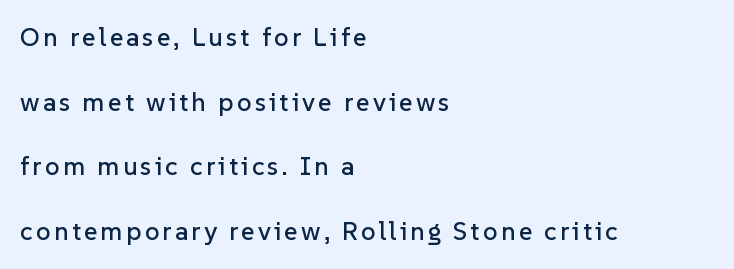
Q: Is the text italic (slanted)? A: No, it is upright.
Q: Is the text underlined? A: No.
Q: How is the paragraph aligned? A: Left-aligned.
Q: Is the spacing between lines tight, normal or loose? A: Loose.
